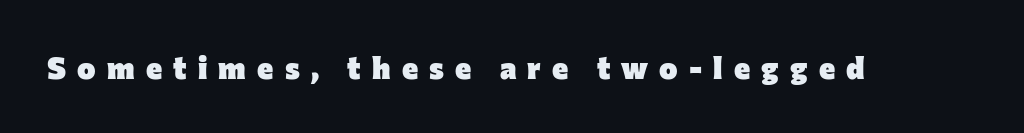
{"serif": "no", "italic": "no", "bold": "yes", "weight": "heavy", "width": "normal", "stroke_contrast": "low", "x_height": "medium", "monospaced": "no", "underline": "no", "letter_spacing": "wide", "letter_spacing_em": 0.36, "glyph_px": 31}
